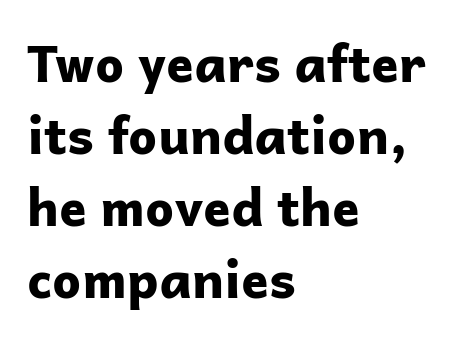
The image shows 51 px bold sans-serif type, upright; set left-aligned, normal line spacing (1.41x), normal letter spacing, not underlined; low stroke contrast and a medium x-height.
